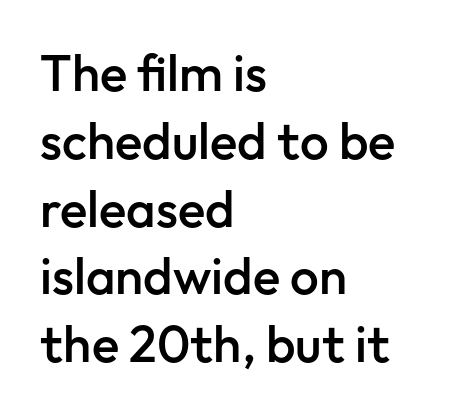
Evenly set lines give the paragraph a standard silhouette. Short and long lines alike share a common starting point at left. Italic: no, the glyphs are upright roman. Descender tails drop into unmarked territory. Observe the ordinary spacing: letters are neighbours, not strangers.
